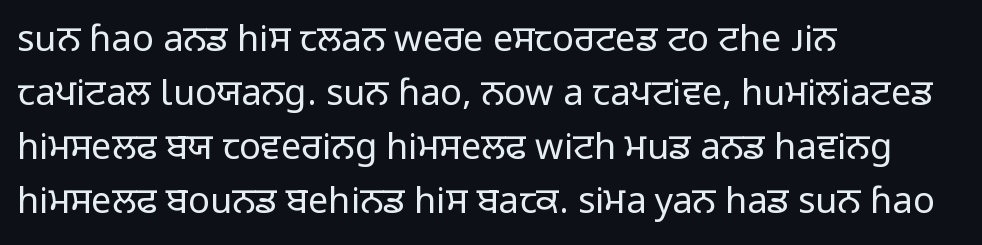
Type without underlining. The face looks like a standard text weight, possibly lighter. A sans-serif font was chosen for this passage. Whoever set this chose a conventional vertical rhythm.
